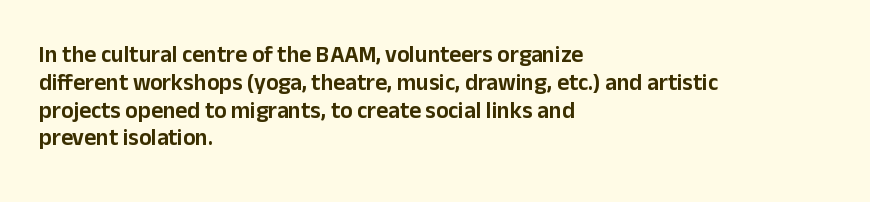
{"italic": "no", "underline": "no", "align": "left", "line_spacing_ratio": 1.21, "letter_spacing": "normal", "letter_spacing_em": 0.0, "glyph_px": 23}
